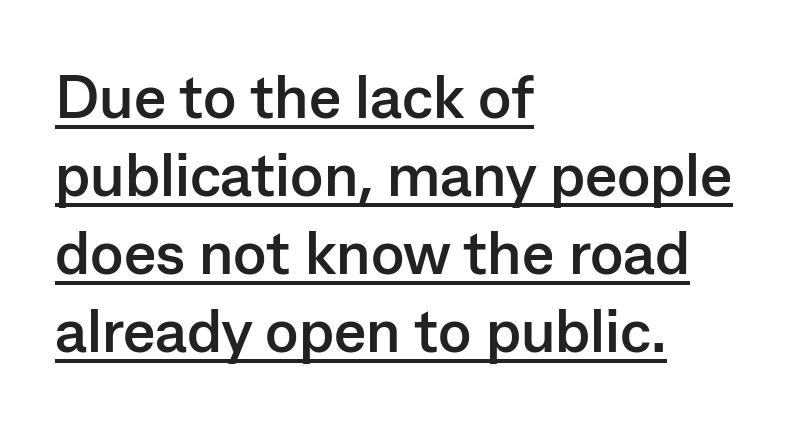
{"serif": "no", "italic": "no", "bold": "yes", "weight": "semibold", "width": "normal", "stroke_contrast": "low", "x_height": "medium", "monospaced": "no", "underline": "yes", "align": "left", "line_spacing": "normal", "line_spacing_ratio": 1.28, "letter_spacing": "normal", "letter_spacing_em": 0.0, "glyph_px": 61}
